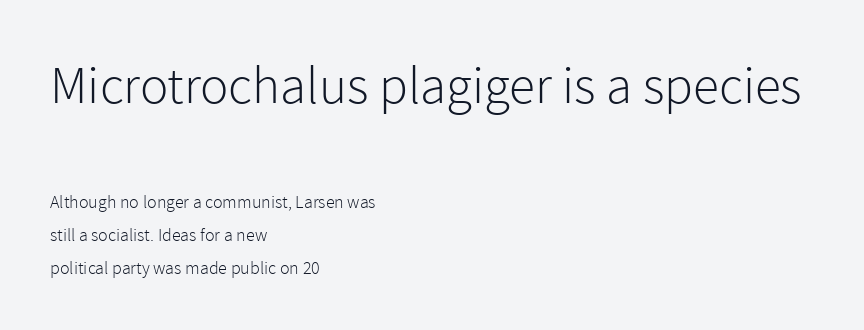
Here the designer chose a conventional face with non-uniform glyph widths. Typesetter's note — upper block bumped up in size, lower block left smaller. Posture: vertical. The designer went with a sans here, leaving each stem footless.
